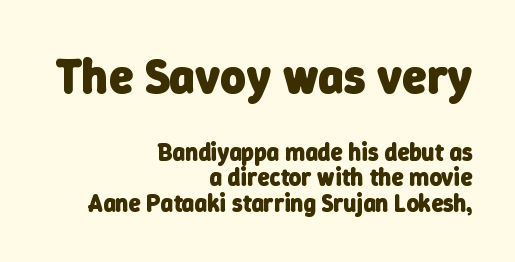
The rendering uses natural spacing where letterforms have individual widths. Whoever set this made the first block the dominant, larger element. What's the leading like? Squeezed, with rows nearly overlapping. A bare baseline throughout the passage. A typesetter would label this face a sans.
